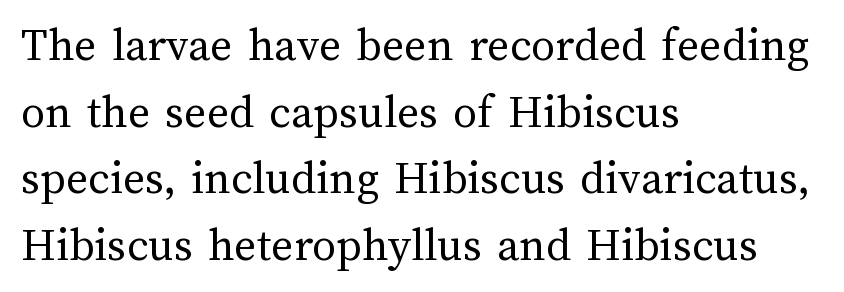
Descender tails drop into unmarked territory. These lines were composed using upright roman letters. Does the leading feel generous? No, just average. The typesetter chose a ragged-right arrangement here. This sample has the flowing, uneven cadence of proportional lettering.
